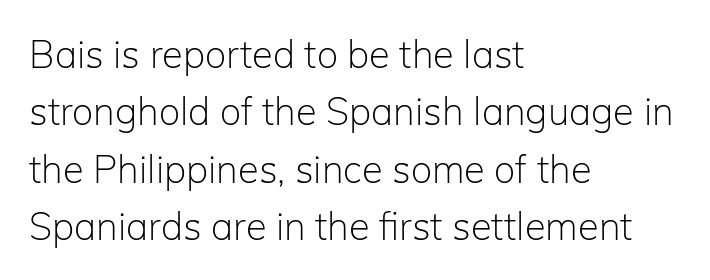
Q: Is the text bold? A: No.
Q: Is the text italic (slanted)? A: No, it is upright.
Q: Is the typeface a serif or a sans-serif typeface? A: Sans-serif.
Q: Is the text underlined? A: No.
Q: How is the paragraph aligned? A: Left-aligned.
Q: Is the spacing between letters normal or unusually wide? A: Normal.
Q: Is the spacing between lines tight, normal or loose? A: Normal.
Q: Width (condensed, normal, or wide)? A: Normal.
Q: Stroke contrast? A: Low.
Q: x-height? A: Medium.
Q: Monospaced? A: No.
